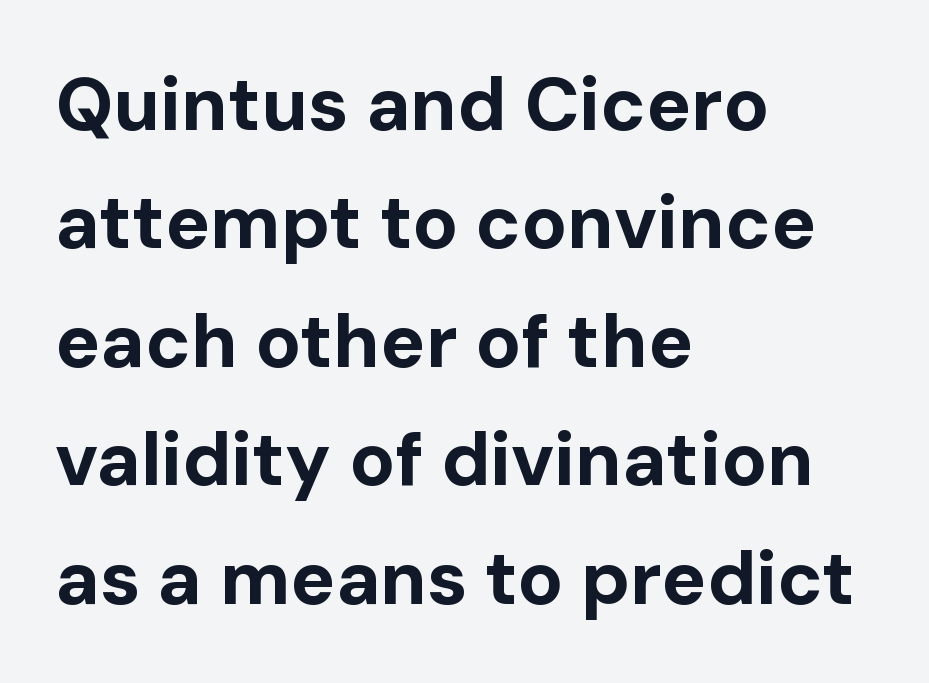
{"serif": "no", "italic": "no", "bold": "yes", "weight": "bold", "width": "normal", "stroke_contrast": "low", "x_height": "medium", "monospaced": "no", "underline": "no", "align": "left", "line_spacing": "normal", "line_spacing_ratio": 1.58, "letter_spacing": "normal", "letter_spacing_em": 0.0, "glyph_px": 75}
